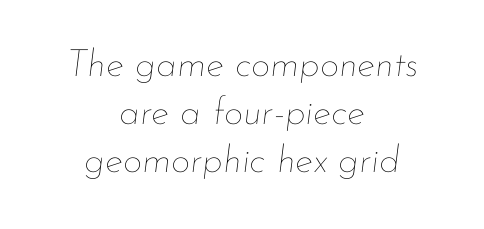
This rendering features lettering with no underline. The cut favours lightness, reaching ordinary text weight at its darkest. The passage shown stacks its lines at a standard gap. Line starts and ends both wander, symmetrically. Emphasis-style slanted type is in use. Honestly, the letter spacing is just normal — you wouldn't notice it.
